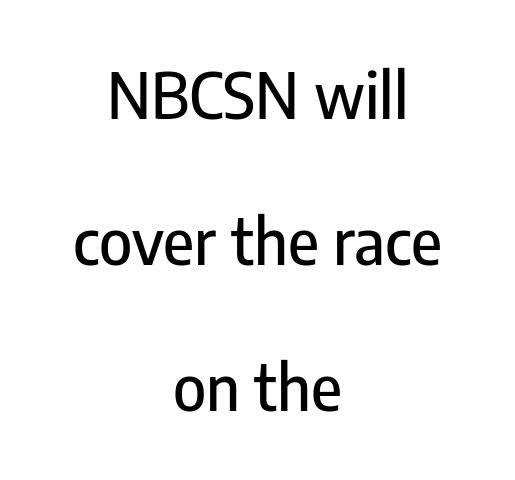
{"serif": "no", "italic": "no", "width": "condensed", "stroke_contrast": "low", "x_height": "medium", "monospaced": "no", "underline": "no", "align": "center", "line_spacing": "loose", "line_spacing_ratio": 2.32, "letter_spacing": "normal", "letter_spacing_em": 0.0, "glyph_px": 63}
